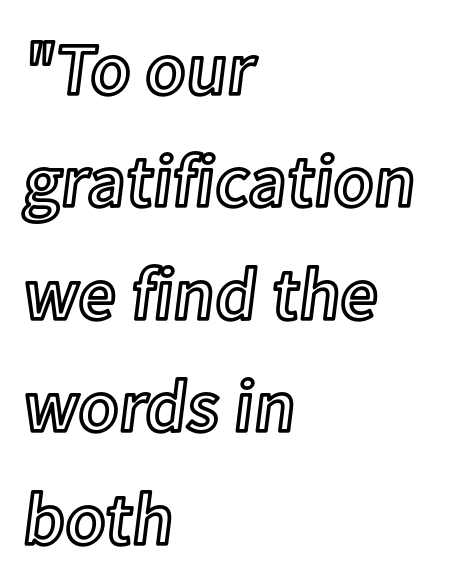
The image shows 74 px text type; set left-aligned, normal line spacing (1.52x), normal letter spacing, not underlined; a medium x-height.
